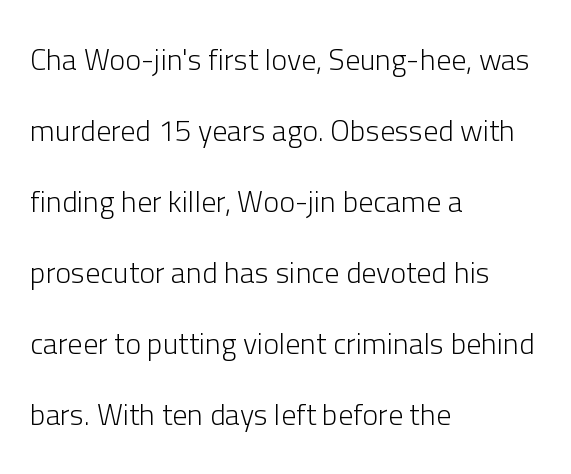
Lines of text with bare space underneath. Check where the strokes stop: nothing finishes them off — pure sans. The lines in this sample share a left origin and differ only in where they stop. Note the varied advance widths — an 'i' is clearly narrower than an 'm'.
